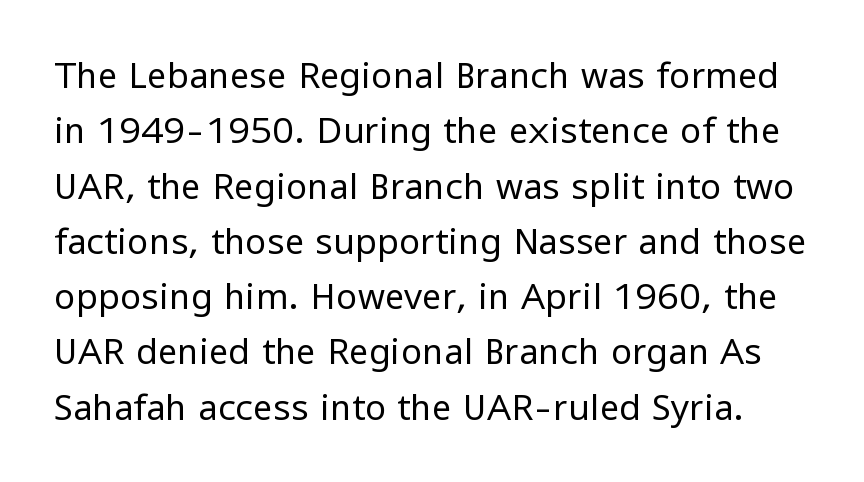
Q: Is the text bold? A: No.
Q: Is the text italic (slanted)? A: No, it is upright.
Q: Is the typeface a serif or a sans-serif typeface? A: Sans-serif.
Q: Is the text underlined? A: No.
Q: Is the spacing between letters normal or unusually wide? A: Normal.
Q: Is the spacing between lines tight, normal or loose? A: Normal.
Q: Width (condensed, normal, or wide)? A: Normal.
Q: Stroke contrast? A: Low.
Q: x-height? A: Medium.
Q: Monospaced? A: No.
